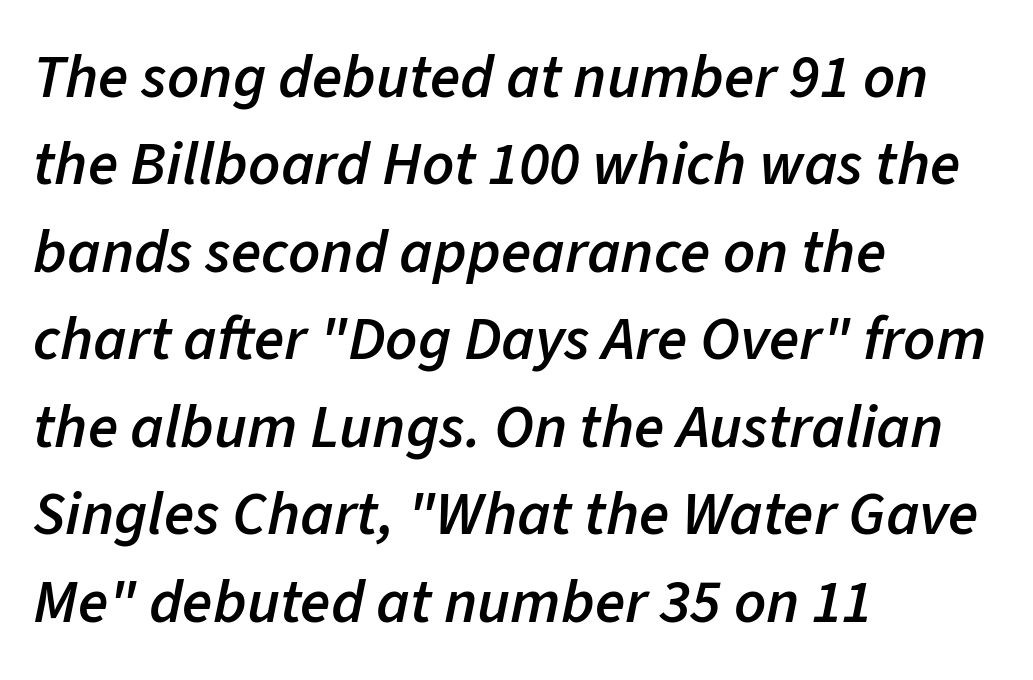
These lines keep a tight, regular rhythm from letter to letter. Alignment: flush left. A typesetter would mark this as italic. Honestly, there is no underline to notice here at all.
